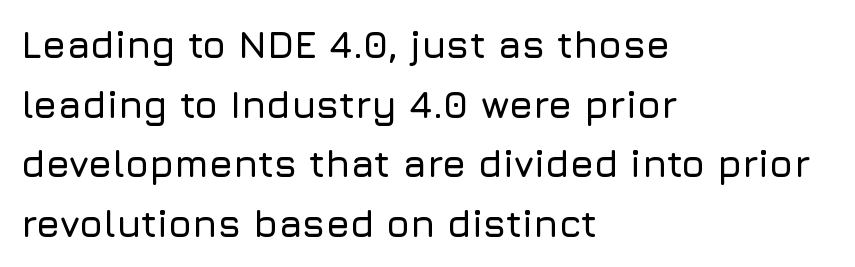
{"serif": "no", "italic": "no", "width": "normal", "stroke_contrast": "low", "x_height": "medium", "monospaced": "no", "underline": "no", "align": "left", "line_spacing": "normal", "line_spacing_ratio": 1.57, "letter_spacing": "normal", "letter_spacing_em": 0.0, "glyph_px": 38}
